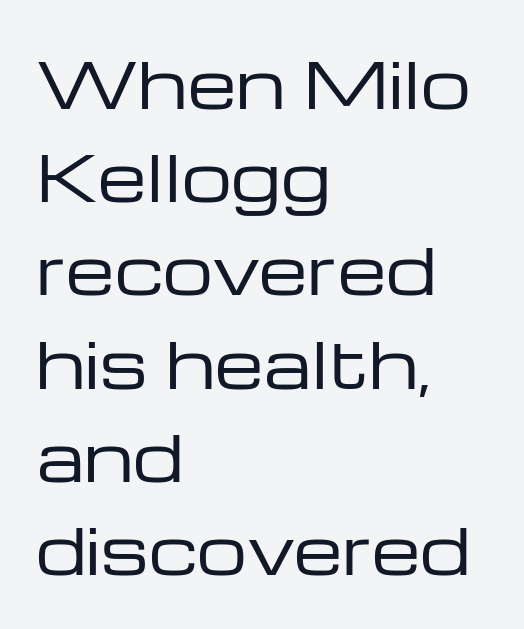
Q: Is the text bold? A: No.
Q: Is the text italic (slanted)? A: No, it is upright.
Q: Is the typeface a serif or a sans-serif typeface? A: Sans-serif.
Q: Is the text underlined? A: No.
Q: How is the paragraph aligned? A: Left-aligned.
Q: Is the spacing between letters normal or unusually wide? A: Normal.
Q: Is the spacing between lines tight, normal or loose? A: Normal.
Q: Width (condensed, normal, or wide)? A: Wide.
Q: Stroke contrast? A: Low.
Q: x-height? A: Medium.
Q: Monospaced? A: No.
